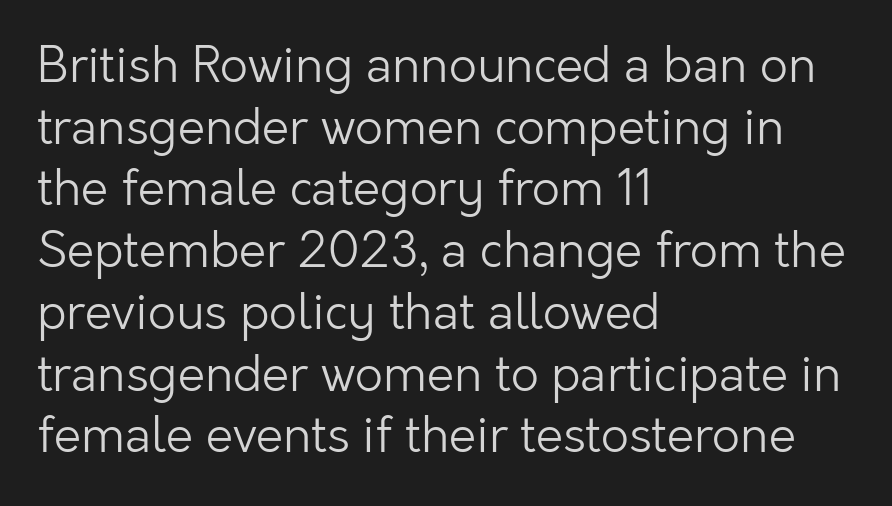
The image shows 49 px light sans-serif type, upright; set left-aligned, normal line spacing (1.26x), normal letter spacing, not underlined; low stroke contrast and a medium x-height.
